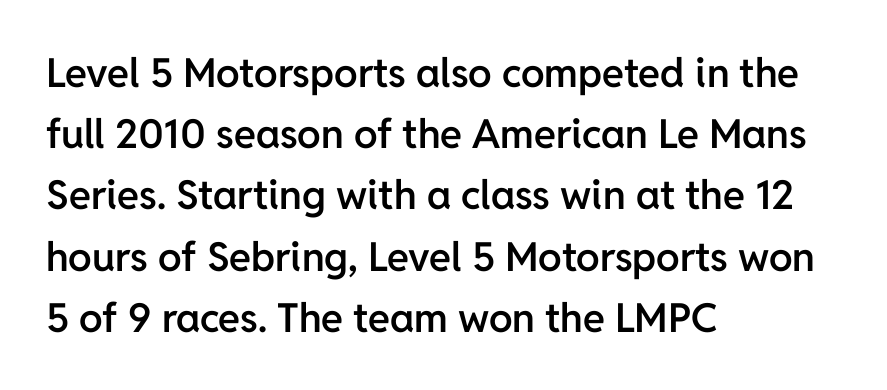
{"serif": "no", "italic": "no", "bold": "semi", "weight": "semibold", "width": "normal", "stroke_contrast": "low", "x_height": "medium", "monospaced": "no", "underline": "no", "align": "left", "line_spacing": "normal", "line_spacing_ratio": 1.53, "letter_spacing": "normal", "letter_spacing_em": 0.0, "glyph_px": 40}
